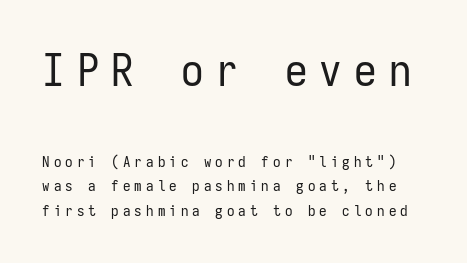
{"serif": "no", "italic": "no", "bold": "no", "weight": "regular", "width": "condensed", "stroke_contrast": "low", "x_height": "medium", "monospaced": "yes", "underline": "no", "line_spacing": "normal", "line_spacing_ratio": 1.64, "letter_spacing": "wide", "letter_spacing_em": 0.27, "larger_block": "first", "size_ratio": 3.0, "glyph_px": 45}
